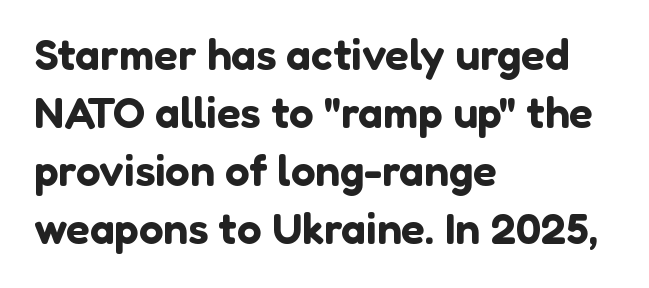
The image shows 44 px sans-serif type, upright; set left-aligned, normal line spacing (1.32x), normal letter spacing, not underlined; low stroke contrast and a medium x-height.
